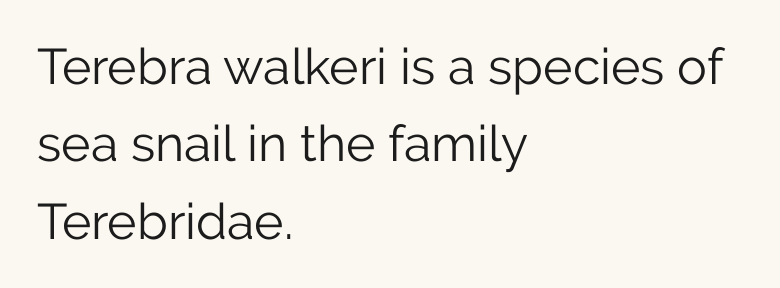
Which margin do the lines hug? The left one — the right edge is uneven. The passage shown has conventional tracking throughout. These lines are composed in type without serifs. Each stroke keeps to a modest, everyday thickness or less.
